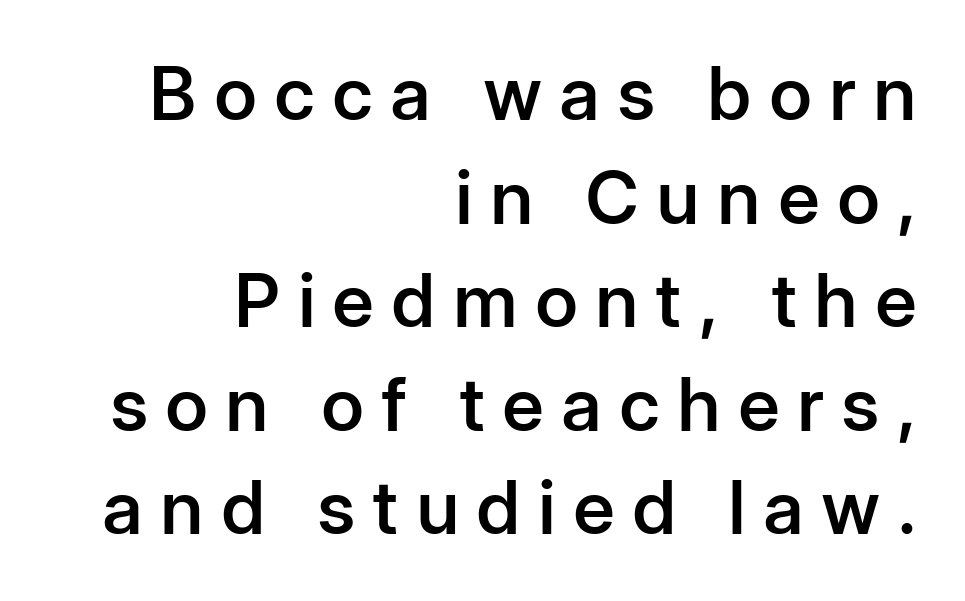
Q: Is the text bold? A: Semi-bold.
Q: Is the text italic (slanted)? A: No, it is upright.
Q: Is the typeface a serif or a sans-serif typeface? A: Sans-serif.
Q: Is the text underlined? A: No.
Q: How is the paragraph aligned? A: Right-aligned.
Q: Is the spacing between letters normal or unusually wide? A: Unusually wide.
Q: Is the spacing between lines tight, normal or loose? A: Normal.
Q: Width (condensed, normal, or wide)? A: Normal.
Q: Stroke contrast? A: Low.
Q: x-height? A: Medium.
Q: Monospaced? A: No.
